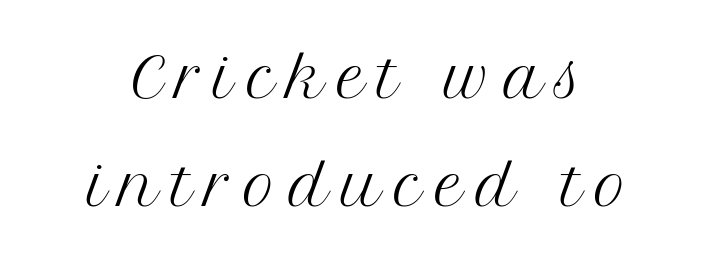
Q: Is the text bold? A: No.
Q: Is the text italic (slanted)? A: Yes.
Q: Is the text underlined? A: No.
Q: Is the spacing between letters normal or unusually wide? A: Unusually wide.
Q: Is the spacing between lines tight, normal or loose? A: Loose.
Q: Width (condensed, normal, or wide)? A: Normal.
Q: Stroke contrast? A: Medium.
Q: x-height? A: Medium.
Q: Monospaced? A: No.
